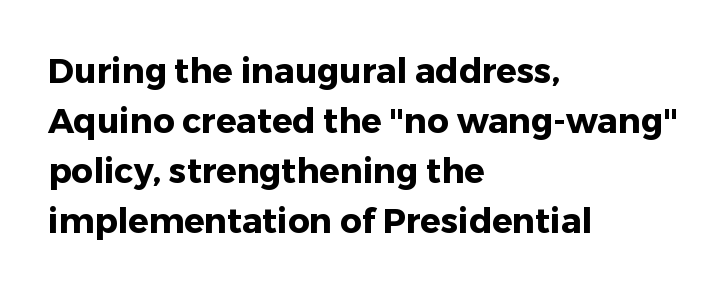
The letters sit at their default tracking, neither squeezed nor spread. Leading: standard. The type family on display is of the sans-serif kind. In terms of posture, this sample is upright.
